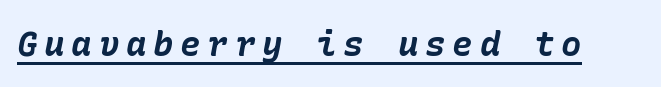
The image shows 34 px bold type, italic (leaning right); set unusually wide letter spacing (+0.2 em), underlined; low stroke contrast and a medium x-height.
